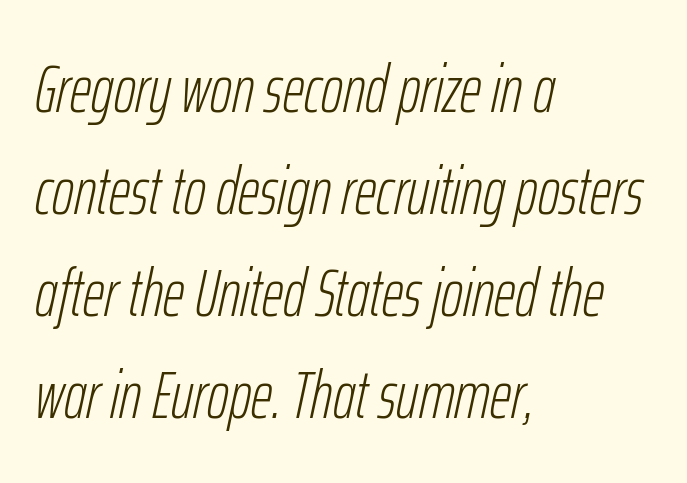
The letters sit at their default tracking, neither squeezed nor spread. Descenders hang freely into open space. The paragraph shown leans on its left margin. Do the characters align in a grid? No, the font is proportional. The glyphs look as if they've been sheared to an angle. Nothing heavy about these letters — not bold at all.
